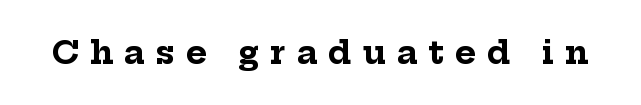
Observe the wide spacing: letters keep a clear distance from each other. Character widths vary here, with narrow letters taking less room than wide ones. The typeface chosen for these lines features serifs. Weight: bold. A clean baseline with only descenders dipping below it. The letters stand upright; this is a roman face.
